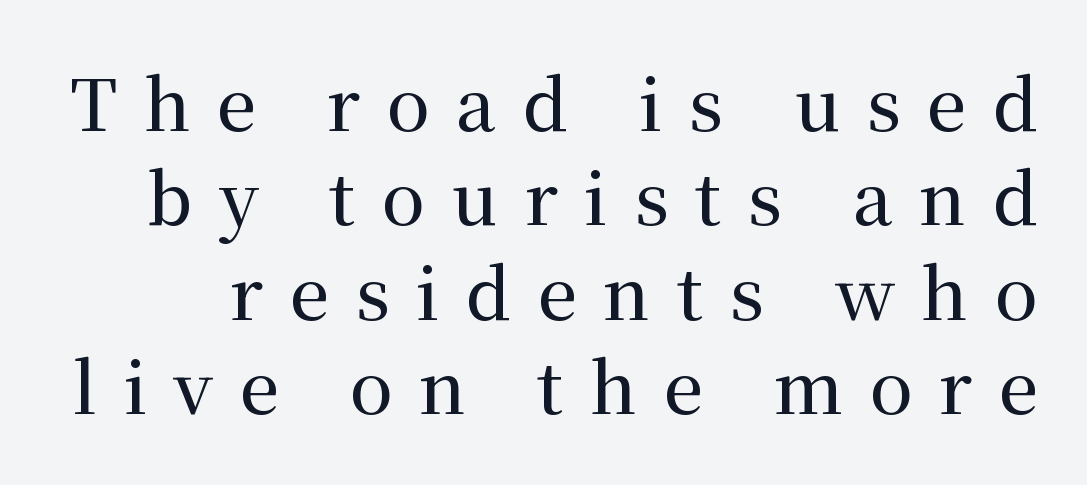
Q: Is the text italic (slanted)? A: No, it is upright.
Q: Is the typeface a serif or a sans-serif typeface? A: Serif.
Q: Is the text underlined? A: No.
Q: Is the spacing between letters normal or unusually wide? A: Unusually wide.
Q: Is the spacing between lines tight, normal or loose? A: Normal.
Q: Width (condensed, normal, or wide)? A: Normal.
Q: Stroke contrast? A: Medium.
Q: x-height? A: Medium.
Q: Monospaced? A: No.
